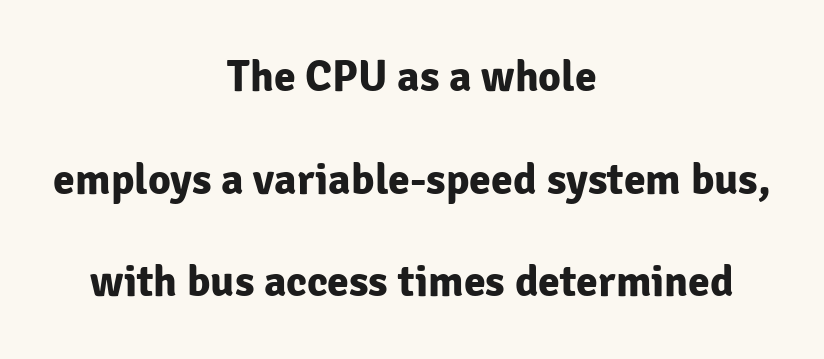
{"serif": "no", "italic": "no", "bold": "yes", "weight": "bold", "width": "normal", "stroke_contrast": "low", "x_height": "medium", "monospaced": "no", "underline": "no", "align": "center", "line_spacing": "loose", "line_spacing_ratio": 2.33, "letter_spacing": "normal", "letter_spacing_em": 0.0, "glyph_px": 44}
